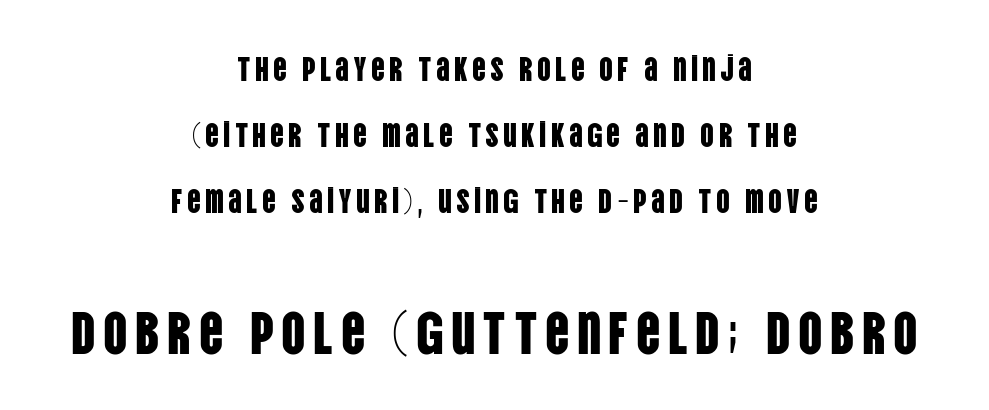
{"serif": "no", "italic": "no", "width": "condensed", "stroke_contrast": "low", "x_height": "large", "monospaced": "no", "underline": "no", "align": "center", "line_spacing": "loose", "line_spacing_ratio": 1.94, "larger_block": "second", "size_ratio": 1.76, "glyph_px": 60}
